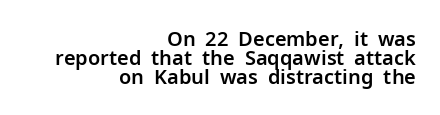
Visually the block forms a straight wall on the right and a jagged coastline on the left. The space directly below the letters is spotless. These lines were composed using upright roman letters. This block would grow much taller if given ordinary leading; it's compressed now. The rendering keeps characters at their native spacing.
